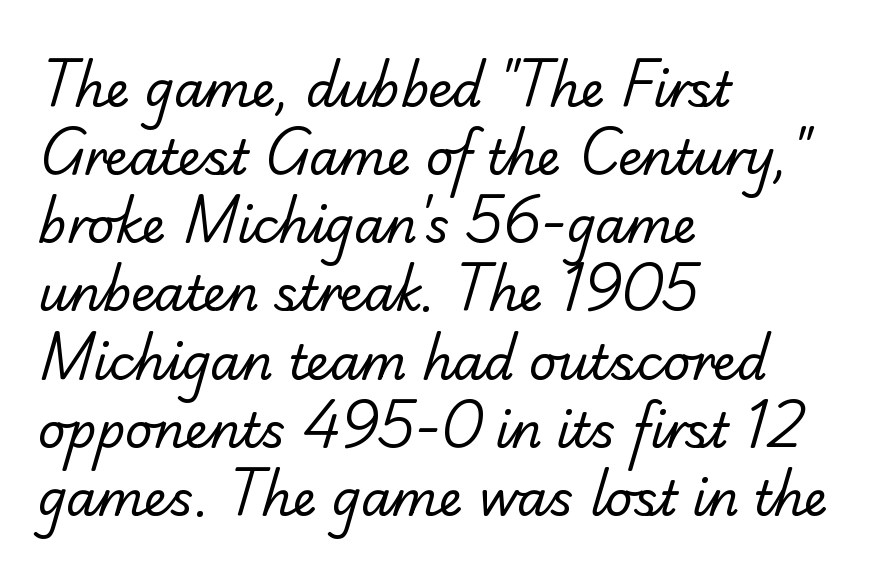
{"serif": "yes", "bold": "no", "weight": "regular", "width": "normal", "stroke_contrast": "low", "x_height": "small", "monospaced": "no", "underline": "no", "align": "left", "line_spacing": "normal", "line_spacing_ratio": 1.42, "letter_spacing": "normal", "letter_spacing_em": 0.0, "glyph_px": 48}
